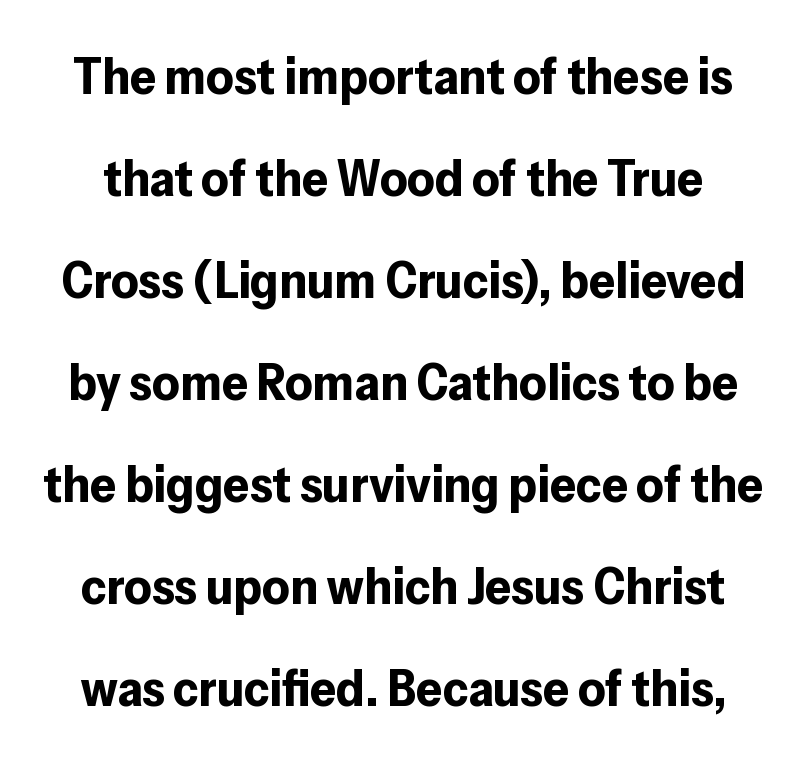
{"serif": "no", "italic": "no", "bold": "yes", "weight": "bold", "width": "normal", "stroke_contrast": "low", "x_height": "medium", "monospaced": "no", "underline": "no", "line_spacing": "loose", "line_spacing_ratio": 1.96, "letter_spacing": "normal", "letter_spacing_em": 0.0, "glyph_px": 52}
